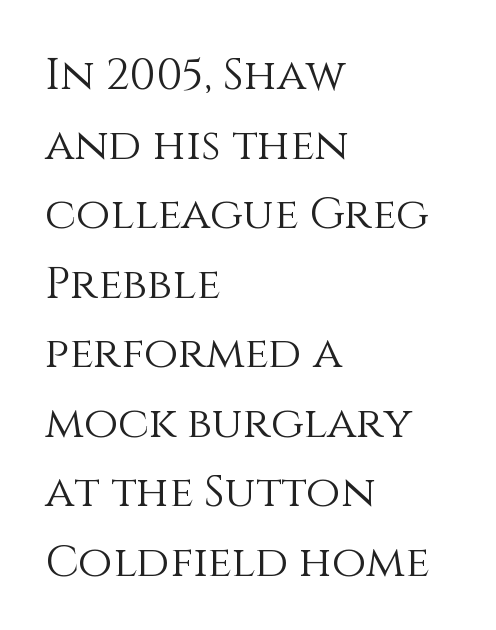
The image shows 44 px light type, upright; set left-aligned, normal line spacing (1.58x), normal letter spacing, not underlined; medium stroke contrast and a large x-height.
